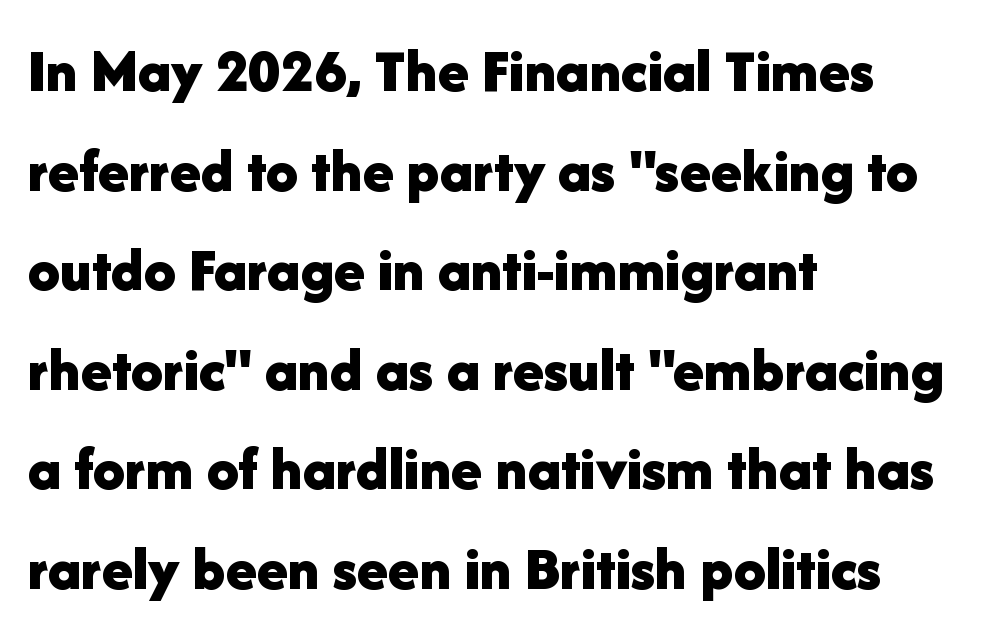
Designer's note — italics off, roman on. I'd describe the lettering as bold — thick and assertive. Typographically, this falls in the sans-serif category. The paragraph shown leans on its left margin. Baseline-to-baseline distance is the conventional proportion of letter height. Each letter keeps its own natural width here, so spacing adapts to shape.
